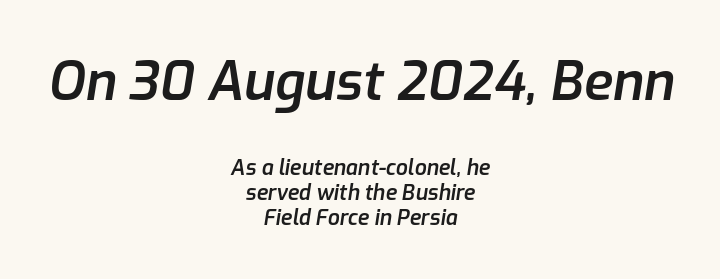
{"italic": "yes", "lean": "right", "slant_degrees": 9, "bold": "semi", "weight": "semibold", "width": "normal", "stroke_contrast": "low", "x_height": "medium", "monospaced": "no", "underline": "no", "align": "center", "line_spacing_ratio": 1.21, "letter_spacing": "normal", "letter_spacing_em": 0.0, "larger_block": "first", "size_ratio": 2.52, "glyph_px": 53}
